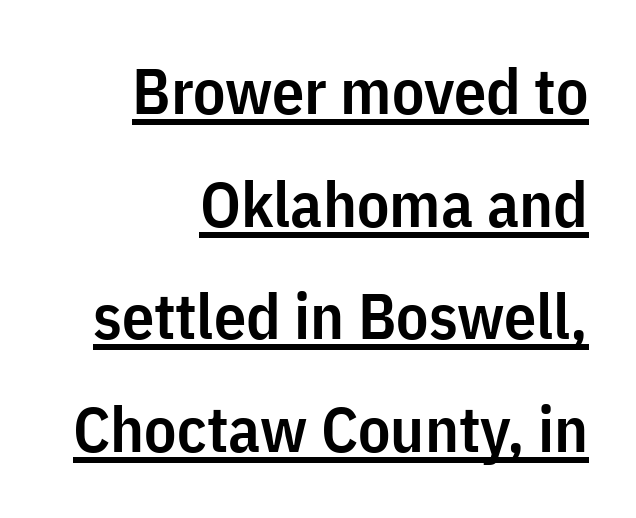
The image shows 64 px semibold, condensed sans-serif type, upright; set right-aligned, line spacing 1.76x, normal letter spacing, underlined; low stroke contrast and a medium x-height.
